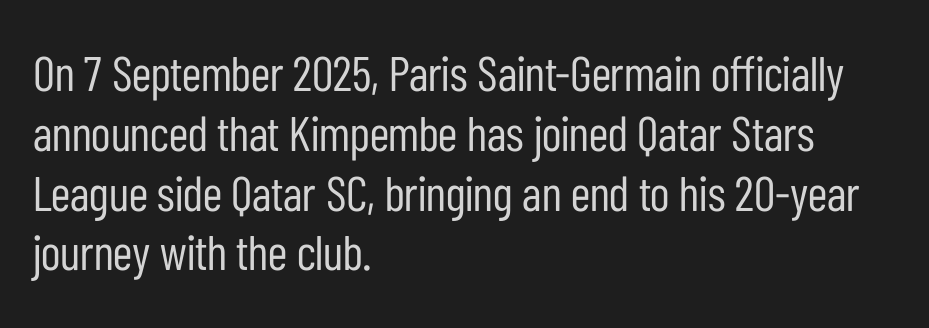
The image shows 49 px regular-weight, condensed sans-serif type, upright; set left-aligned, line spacing 1.22x, normal letter spacing, not underlined; low stroke contrast and a medium x-height.
